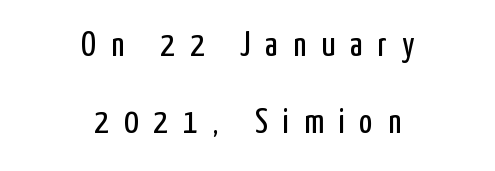
Q: Is the text bold? A: No.
Q: Is the text italic (slanted)? A: No, it is upright.
Q: Is the typeface a serif or a sans-serif typeface? A: Sans-serif.
Q: Is the text underlined? A: No.
Q: How is the paragraph aligned? A: Centered.
Q: Is the spacing between letters normal or unusually wide? A: Unusually wide.
Q: Is the spacing between lines tight, normal or loose? A: Loose.
Q: Width (condensed, normal, or wide)? A: Condensed.
Q: Stroke contrast? A: Low.
Q: x-height? A: Medium.
Q: Monospaced? A: No.
